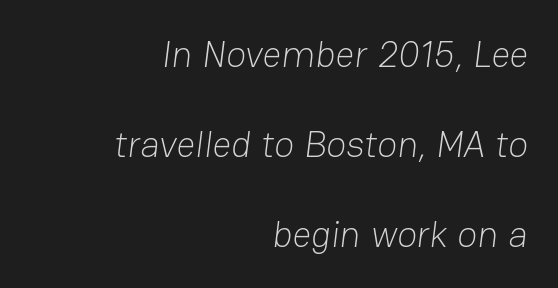
The image shows 37 px light sans-serif type; set right-aligned, loose line spacing (2.43x), normal letter spacing, not underlined; low stroke contrast and a medium x-height.
